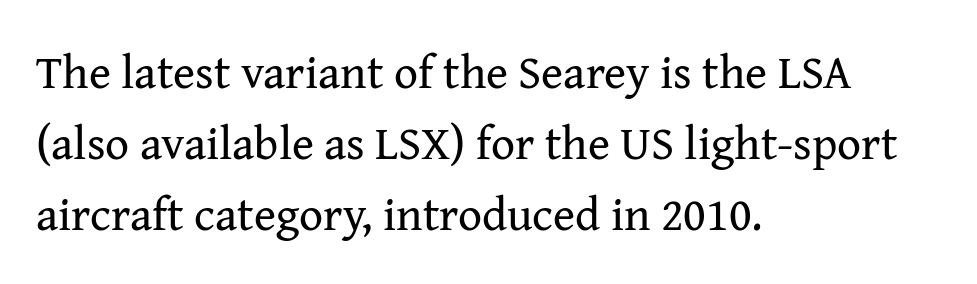
{"serif": "yes", "italic": "no", "bold": "no", "weight": "regular", "width": "normal", "stroke_contrast": "medium", "x_height": "medium", "monospaced": "no", "underline": "no", "align": "left", "line_spacing": "normal", "line_spacing_ratio": 1.51, "letter_spacing": "normal", "letter_spacing_em": 0.0, "glyph_px": 47}
